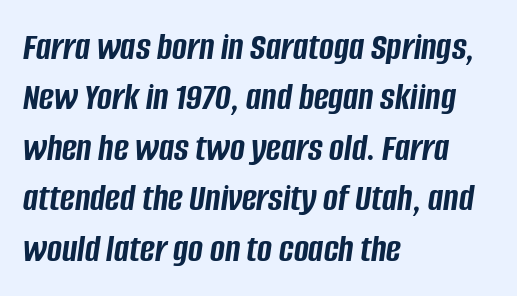
Strokes here are thick enough to call this a true bold. There is no visible air inserted between adjacent glyphs. Each new line begins a customary step beneath the previous one. Short and long lines alike share a common starting point at left.
